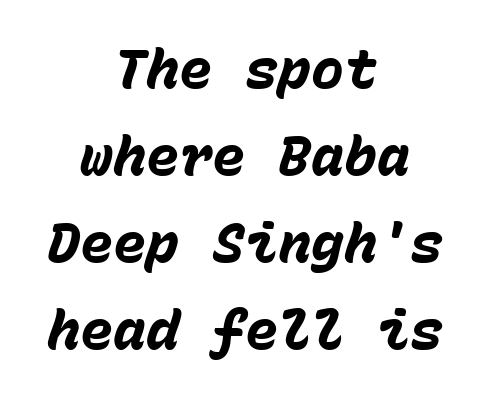
Bold? Absolutely — the strokes are thick and heavy. When letters slant like this, we call the style italic. Nobody drew a line under any word here. How are the letters spaced? Ordinarily, with no added tracking. Caption: multi-line text, centered on the measure. Normally led — the rows are evenly, conventionally spaced.
